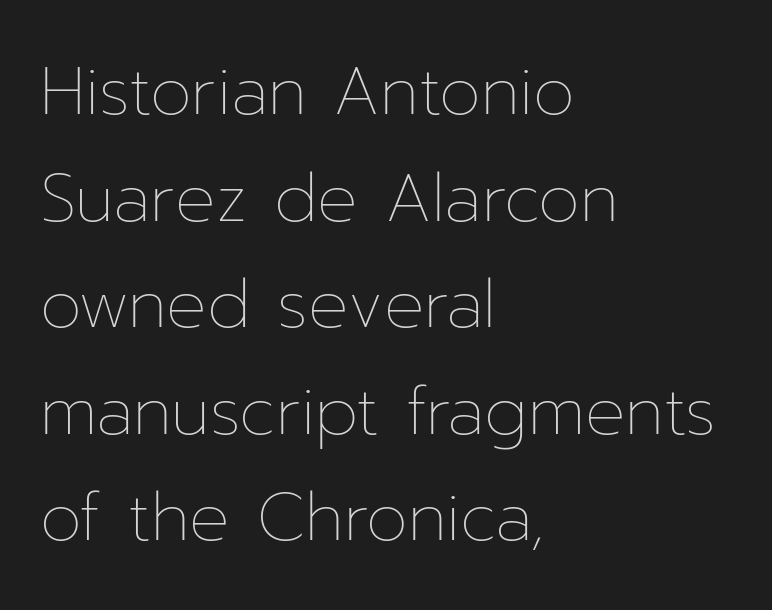
Beneath every word, the page is bare. The letters look calm and open, with moderate or lighter stems. Here the designer chose a conventional face with non-uniform glyph widths. Is the letter spacing exaggerated? No — it looks like the ordinary default. The rows are spaced the way most documents space them. The axis of the letterforms is exactly vertical.
